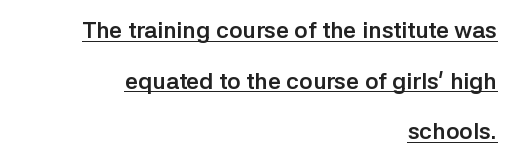
These lines carry a lot of weight — the face is fully bold. Whoever set this chose breathing room over compactness in the vertical rhythm. Does extra space separate the letters? No, they use regular spacing. The lettering holds an erect, upright posture throughout.
